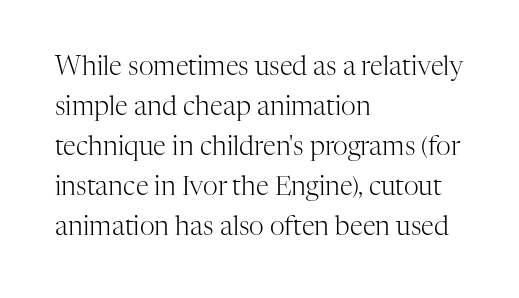
The image shows 26 px text type, upright; set left-aligned, normal line spacing (1.54x), normal letter spacing, not underlined.
